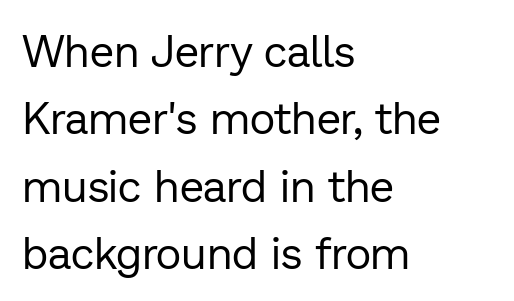
Nobody touched the tracking dial on this one. Serifs: no, the terminals of the letterforms are clean. Line spacing here is normal. The axis of the letterforms is exactly vertical. Note the varied advance widths — an 'i' is clearly narrower than an 'm'. The space beneath each line is pristine and unruled.
